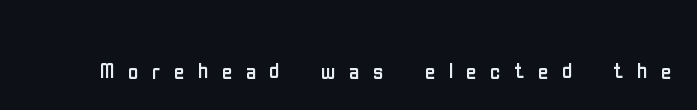
The image shows 29 px regular-weight, condensed sans-serif type, upright; set unusually wide letter spacing (+0.46 em), not underlined; low stroke contrast and a medium x-height.
